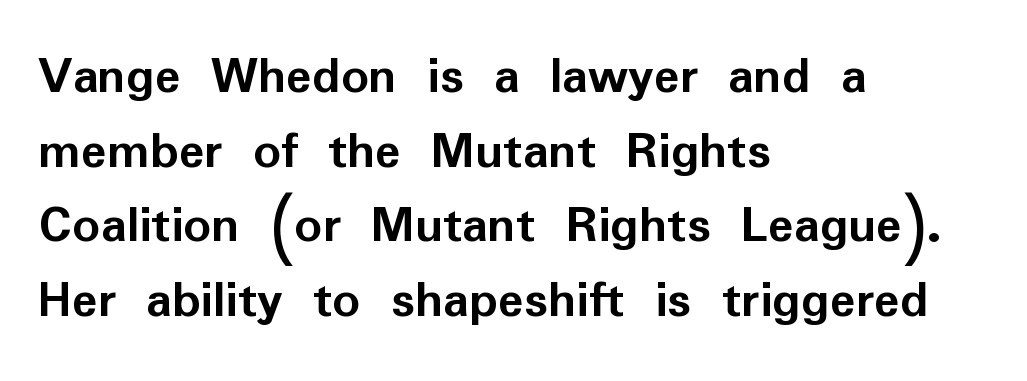
The image shows 54 px semibold sans-serif type, upright; set left-aligned, normal line spacing (1.38x), normal letter spacing, not underlined; low stroke contrast and a medium x-height.
